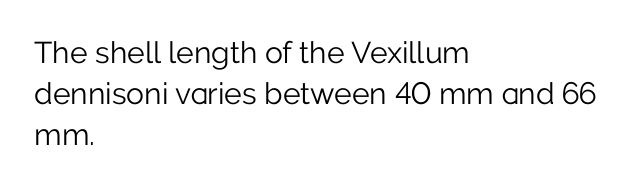
The image shows 30 px light sans-serif type, upright; set left-aligned, normal line spacing (1.36x), normal letter spacing, not underlined; low stroke contrast and a medium x-height.
